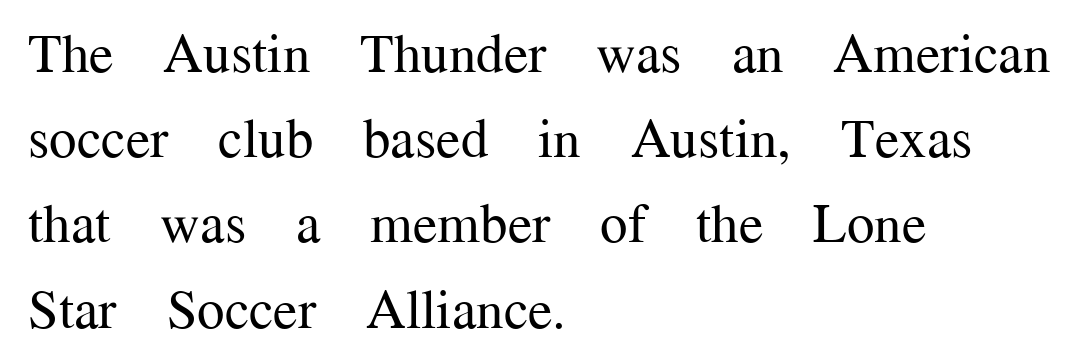
The image shows 55 px regular-weight serif type, upright; set left-aligned, normal line spacing (1.55x), normal letter spacing, not underlined; medium stroke contrast and a medium x-height.
